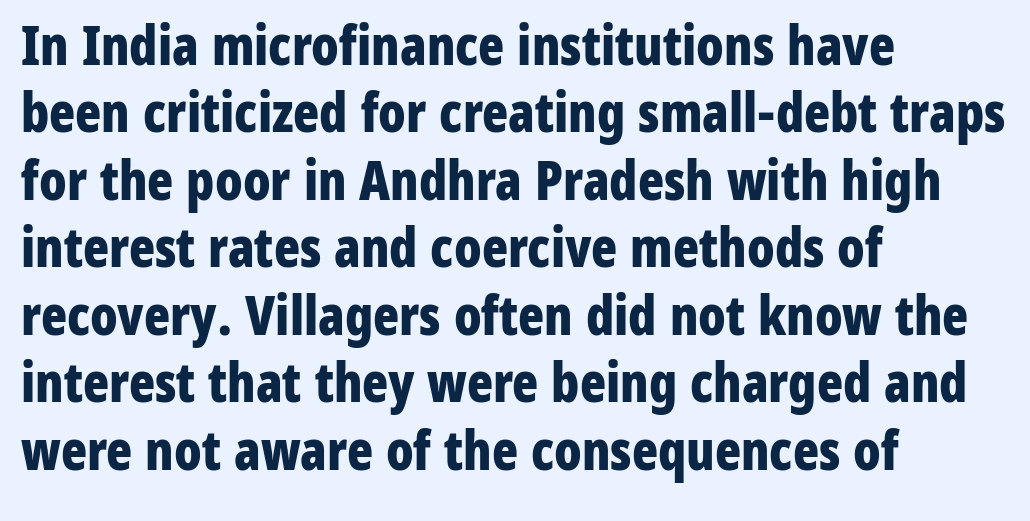
Q: Is the text bold? A: Yes.
Q: Is the text italic (slanted)? A: No, it is upright.
Q: Is the typeface a serif or a sans-serif typeface? A: Sans-serif.
Q: Is the text underlined? A: No.
Q: How is the paragraph aligned? A: Left-aligned.
Q: Is the spacing between letters normal or unusually wide? A: Normal.
Q: Is the spacing between lines tight, normal or loose? A: Normal.
Q: Width (condensed, normal, or wide)? A: Condensed.
Q: Stroke contrast? A: Low.
Q: x-height? A: Medium.
Q: Monospaced? A: No.
